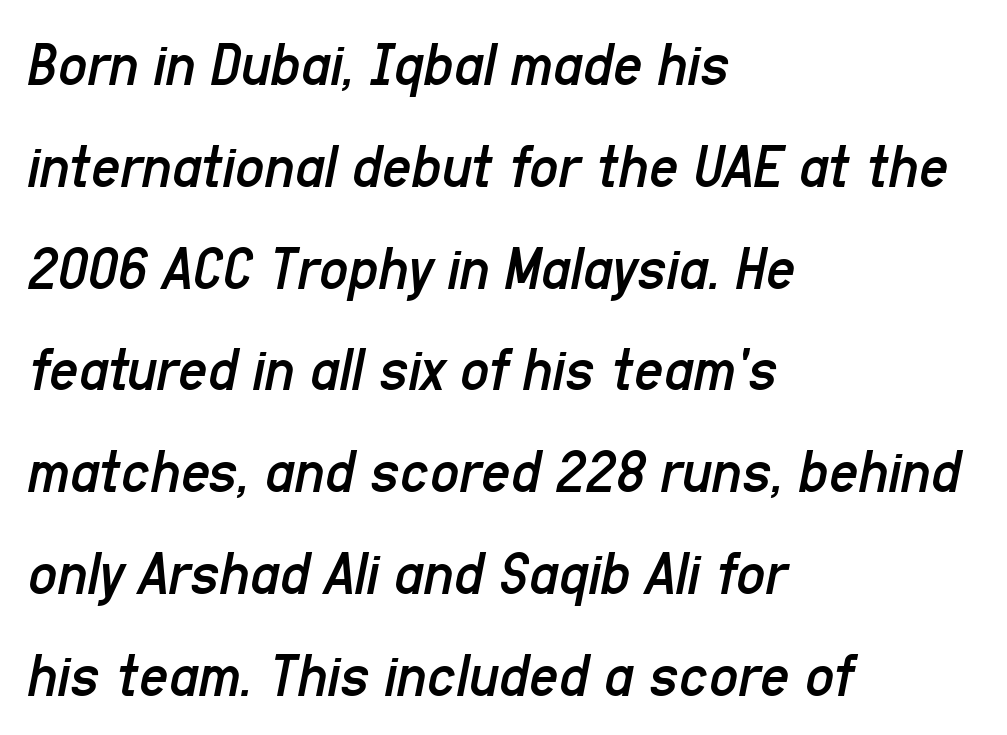
{"italic": "yes", "lean": "right", "slant_degrees": 11, "bold": "no", "weight": "regular", "width": "condensed", "stroke_contrast": "low", "x_height": "medium", "monospaced": "no", "underline": "no", "align": "left", "line_spacing": "normal", "line_spacing_ratio": 1.59, "letter_spacing": "normal", "letter_spacing_em": 0.0, "glyph_px": 64}
